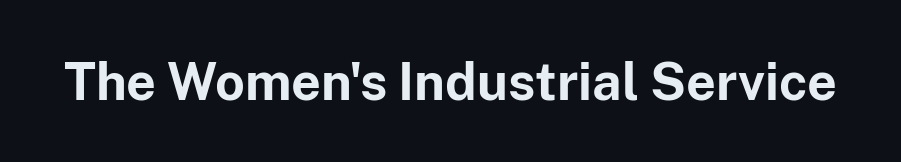
Q: Is the text bold? A: Yes.
Q: Is the text italic (slanted)? A: No, it is upright.
Q: Is the typeface a serif or a sans-serif typeface? A: Sans-serif.
Q: Is the text underlined? A: No.
Q: Is the spacing between letters normal or unusually wide? A: Normal.
Q: Width (condensed, normal, or wide)? A: Normal.
Q: Stroke contrast? A: Low.
Q: x-height? A: Medium.
Q: Monospaced? A: No.
